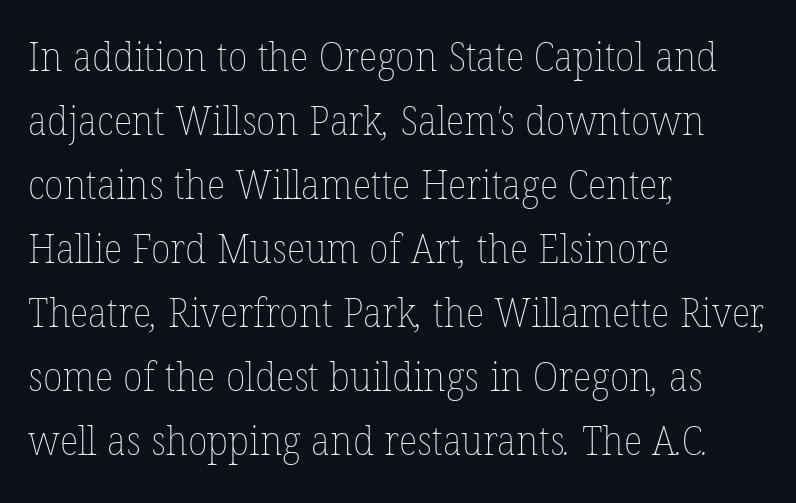
{"bold": "no", "weight": "thin", "width": "normal", "stroke_contrast": "low", "x_height": "medium", "monospaced": "no", "underline": "no", "align": "left", "line_spacing": "normal", "line_spacing_ratio": 1.6, "letter_spacing": "normal", "letter_spacing_em": 0.0, "glyph_px": 40}
